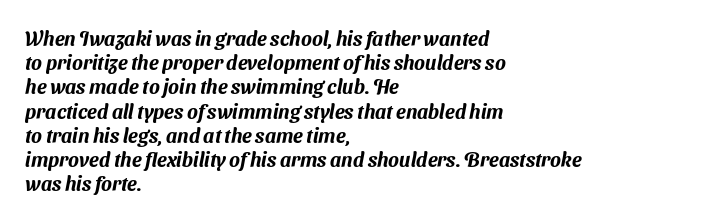
Words appear dense and cohesive because spacing is normal. The text block is weighted toward the left margin, trailing off unevenly rightward. The strip under each line holds only bare page.
